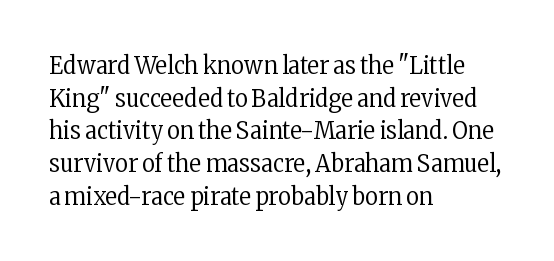
Q: Is the text bold? A: No.
Q: Is the text italic (slanted)? A: No, it is upright.
Q: Is the text underlined? A: No.
Q: How is the paragraph aligned? A: Left-aligned.
Q: Is the spacing between letters normal or unusually wide? A: Normal.
Q: Is the spacing between lines tight, normal or loose? A: Normal.
